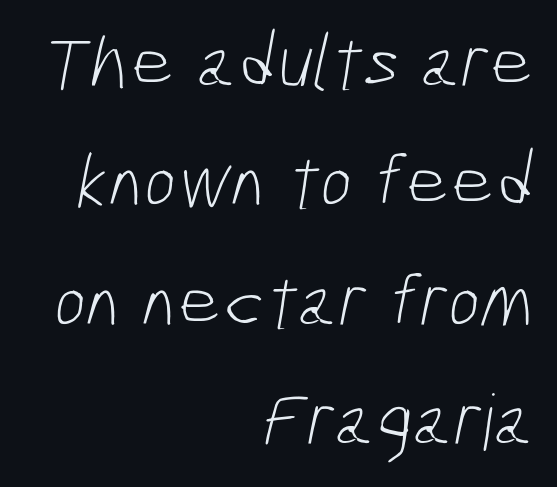
{"serif": "no", "bold": "no", "weight": "light", "width": "condensed", "stroke_contrast": "low", "x_height": "medium", "monospaced": "no", "underline": "no", "align": "right", "line_spacing": "normal", "line_spacing_ratio": 1.55, "letter_spacing": "normal", "letter_spacing_em": 0.0, "glyph_px": 77}
